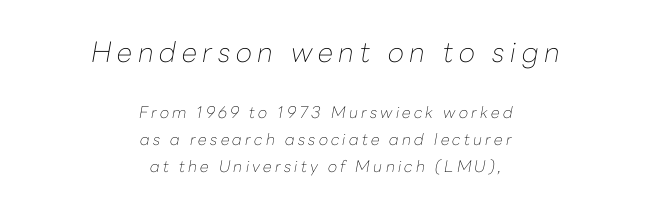
{"italic": "yes", "lean": "right", "slant_degrees": 10, "bold": "no", "weight": "thin", "width": "normal", "stroke_contrast": "low", "x_height": "medium", "monospaced": "no", "underline": "no", "align": "center", "line_spacing": "normal", "line_spacing_ratio": 1.67, "letter_spacing": "wide", "letter_spacing_em": 0.2, "larger_block": "first", "size_ratio": 1.75, "glyph_px": 28}
